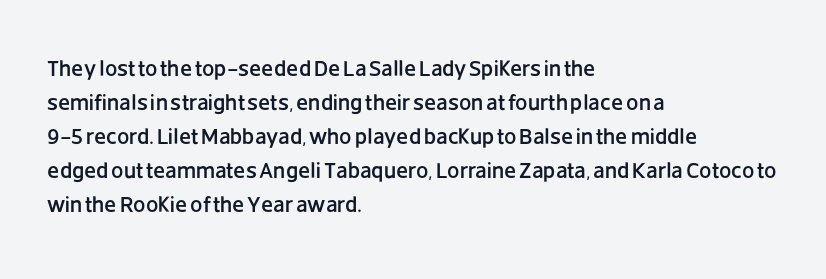
{"italic": "no", "underline": "no", "align": "left", "line_spacing": "normal", "line_spacing_ratio": 1.54, "letter_spacing": "normal", "letter_spacing_em": 0.0, "glyph_px": 22}
